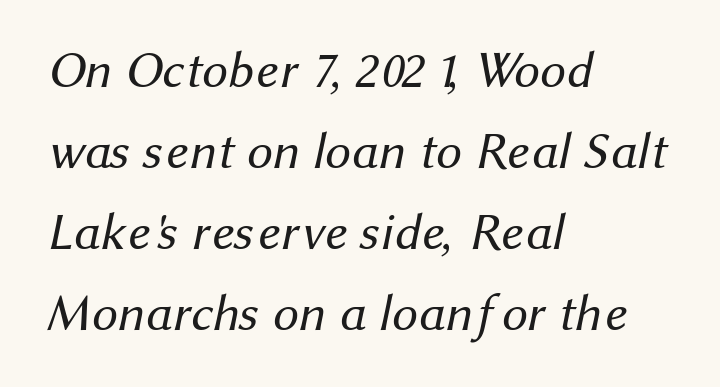
Q: Is the text bold? A: No.
Q: Is the typeface a serif or a sans-serif typeface? A: Sans-serif.
Q: Is the text underlined? A: No.
Q: How is the paragraph aligned? A: Left-aligned.
Q: Is the spacing between letters normal or unusually wide? A: Normal.
Q: Is the spacing between lines tight, normal or loose? A: Normal.
Q: Width (condensed, normal, or wide)? A: Normal.
Q: Stroke contrast? A: Medium.
Q: x-height? A: Medium.
Q: Monospaced? A: No.
